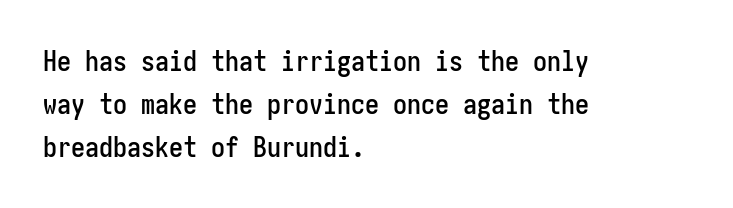
The image shows 28 px condensed sans-serif type, upright; set left-aligned, normal line spacing (1.53x), normal letter spacing, not underlined; low stroke contrast and a medium x-height.
